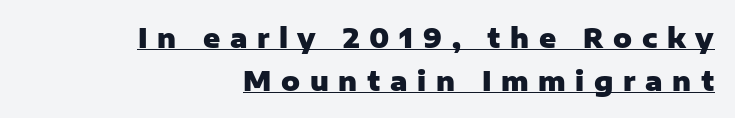
The image shows 26 px bold type, upright; set right-aligned, normal line spacing (1.64x), unusually wide letter spacing (+0.37 em), underlined.
